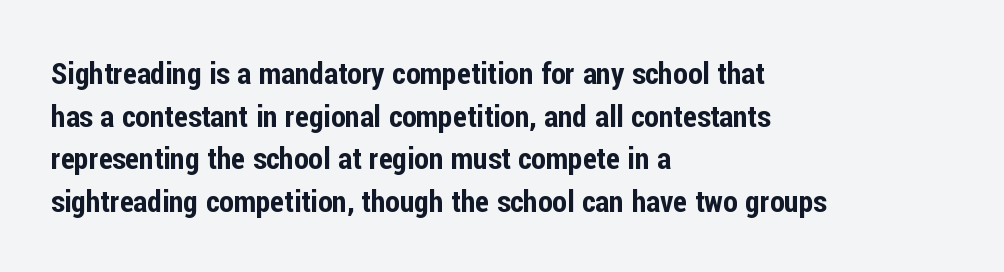
Regarding serifs, this sample does without them. Layout note: lines flush left. Descenders hang freely into open space. The face used here is proportionally spaced, like ordinary book or web type. Does the leading feel generous? No, just average.
